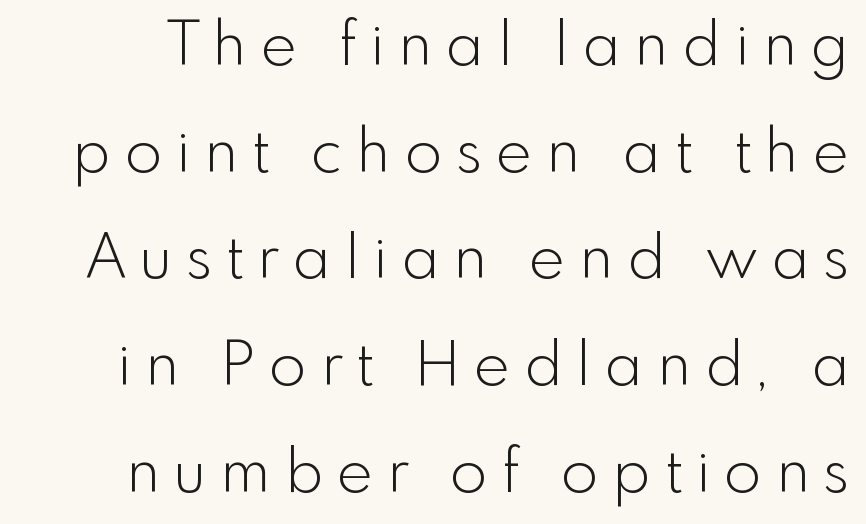
The passage shown is not underscored anywhere. Vertical stems look standard width or narrower in stroke. Designer's note — italics off, roman on. Students, note that the glyphs here are deliberately spaced far apart.
